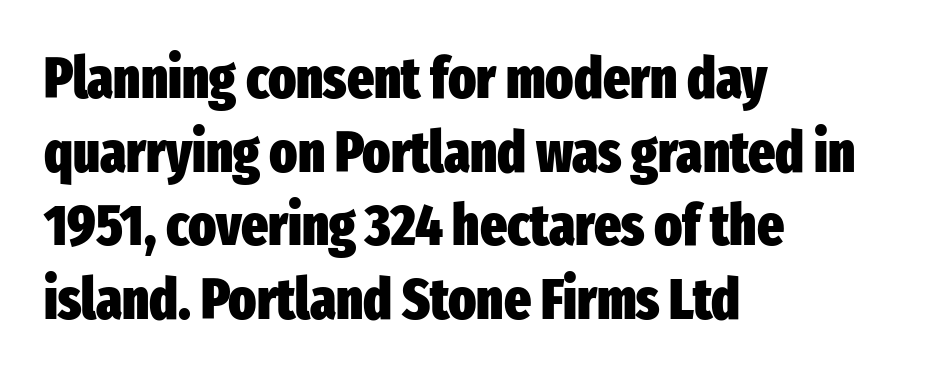
Q: Is the text bold? A: Yes.
Q: Is the text italic (slanted)? A: No, it is upright.
Q: Is the typeface a serif or a sans-serif typeface? A: Sans-serif.
Q: Is the text underlined? A: No.
Q: How is the paragraph aligned? A: Left-aligned.
Q: Is the spacing between letters normal or unusually wide? A: Normal.
Q: Is the spacing between lines tight, normal or loose? A: Normal.
Q: Width (condensed, normal, or wide)? A: Condensed.
Q: Stroke contrast? A: Low.
Q: x-height? A: Medium.
Q: Monospaced? A: No.
